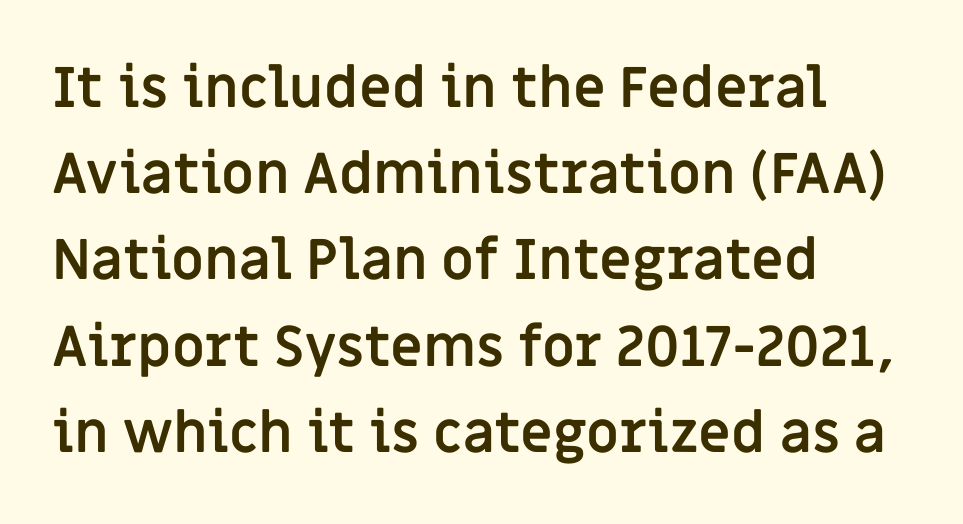
Q: Is the text bold? A: Yes.
Q: Is the text italic (slanted)? A: No, it is upright.
Q: Is the typeface a serif or a sans-serif typeface? A: Sans-serif.
Q: Is the text underlined? A: No.
Q: How is the paragraph aligned? A: Left-aligned.
Q: Is the spacing between letters normal or unusually wide? A: Normal.
Q: Is the spacing between lines tight, normal or loose? A: Normal.
Q: Width (condensed, normal, or wide)? A: Normal.
Q: Stroke contrast? A: Low.
Q: x-height? A: Large.
Q: Monospaced? A: No.
